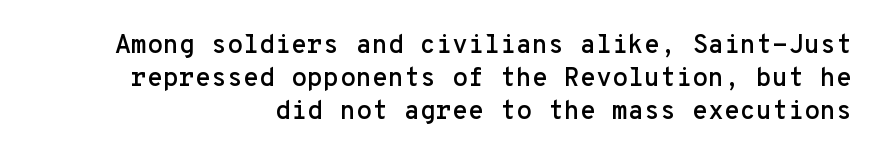
Q: Is the text italic (slanted)? A: No, it is upright.
Q: Is the text underlined? A: No.
Q: How is the paragraph aligned? A: Right-aligned.
Q: Is the spacing between letters normal or unusually wide? A: Normal.
Q: Is the spacing between lines tight, normal or loose? A: Normal.
